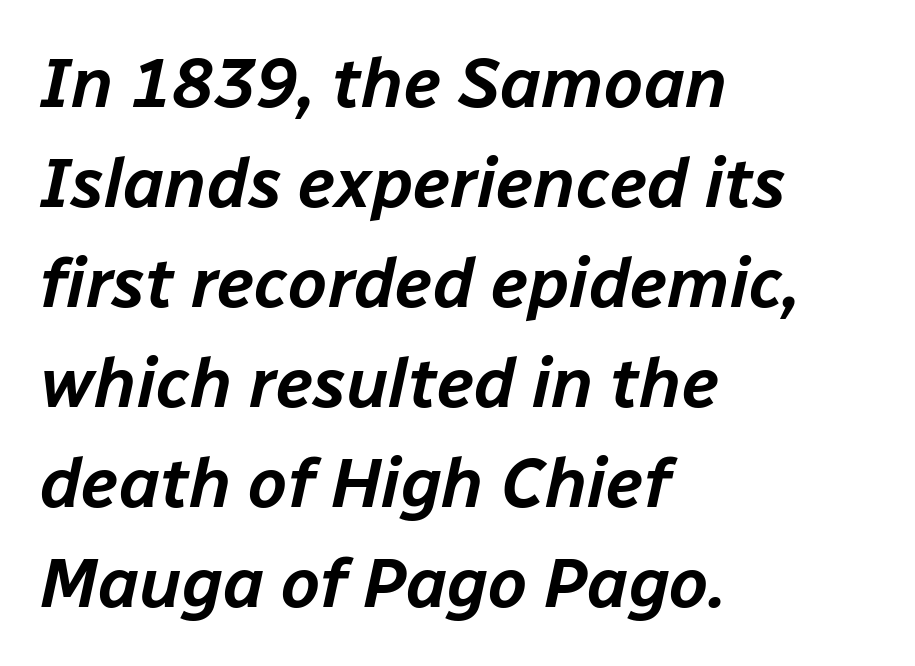
Q: Is the text italic (slanted)? A: Yes, it leans right by about 12 degrees.
Q: Is the text underlined? A: No.
Q: How is the paragraph aligned? A: Left-aligned.
Q: Is the spacing between letters normal or unusually wide? A: Normal.
Q: Is the spacing between lines tight, normal or loose? A: Normal.
Q: Width (condensed, normal, or wide)? A: Normal.
Q: Stroke contrast? A: Low.
Q: x-height? A: Medium.
Q: Monospaced? A: No.
